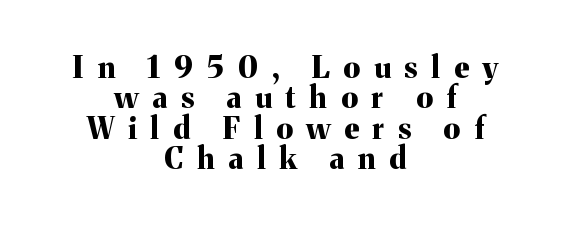
Q: Is the text bold? A: Yes.
Q: Is the text italic (slanted)? A: No, it is upright.
Q: Is the typeface a serif or a sans-serif typeface? A: Serif.
Q: Is the text underlined? A: No.
Q: How is the paragraph aligned? A: Centered.
Q: Is the spacing between letters normal or unusually wide? A: Unusually wide.
Q: Is the spacing between lines tight, normal or loose? A: Tight.
Q: Width (condensed, normal, or wide)? A: Normal.
Q: Stroke contrast? A: Medium.
Q: x-height? A: Medium.
Q: Monospaced? A: No.
